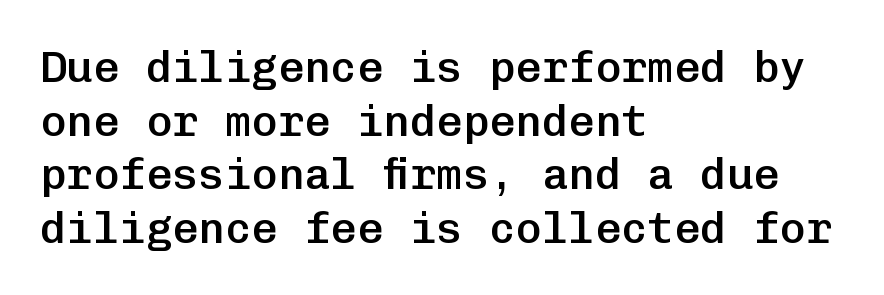
{"serif": "no", "italic": "no", "bold": "semi", "weight": "semibold", "width": "normal", "stroke_contrast": "low", "x_height": "medium", "monospaced": "yes", "underline": "no", "align": "left", "line_spacing_ratio": 1.22, "letter_spacing": "normal", "letter_spacing_em": 0.0, "glyph_px": 44}
